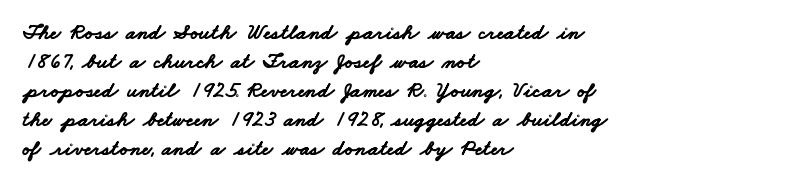
The image shows 22 px bold type; set left-aligned, normal line spacing (1.32x), normal letter spacing, not underlined.
